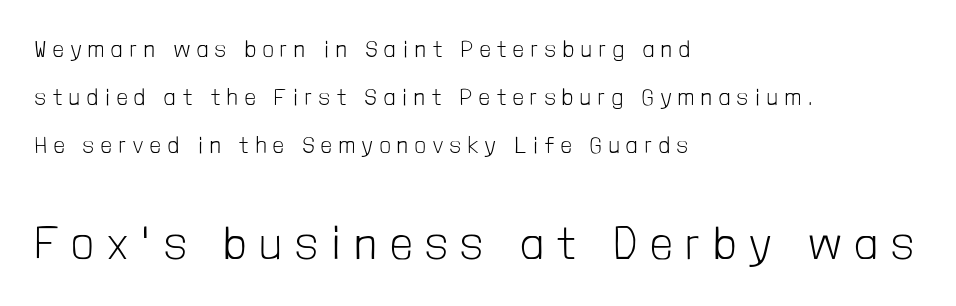
{"serif": "no", "italic": "no", "bold": "no", "weight": "light", "width": "condensed", "stroke_contrast": "low", "x_height": "medium", "monospaced": "no", "underline": "no", "align": "left", "line_spacing": "loose", "line_spacing_ratio": 2.08, "letter_spacing": "wide", "letter_spacing_em": 0.32, "larger_block": "second", "size_ratio": 2.0, "glyph_px": 46}
